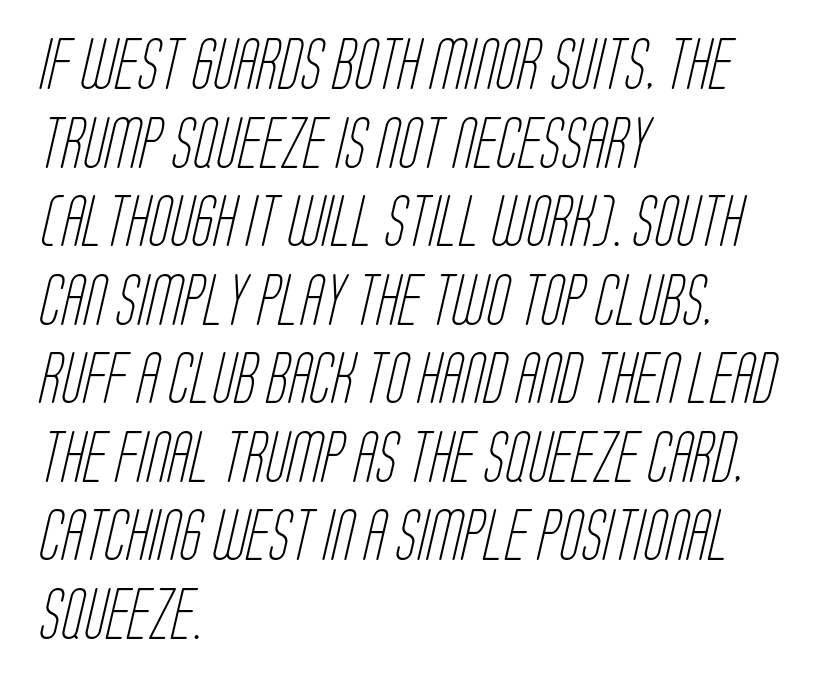
{"serif": "no", "bold": "no", "weight": "light", "width": "condensed", "stroke_contrast": "low", "x_height": "large", "monospaced": "no", "underline": "no", "align": "left", "line_spacing": "normal", "line_spacing_ratio": 1.54, "letter_spacing": "normal", "letter_spacing_em": 0.0, "glyph_px": 51}
